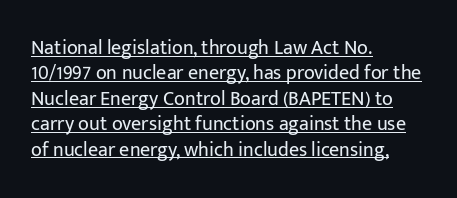
{"italic": "no", "bold": "no", "underline": "yes", "align": "left", "line_spacing": "normal", "line_spacing_ratio": 1.27, "letter_spacing": "normal", "letter_spacing_em": 0.0, "glyph_px": 20}
